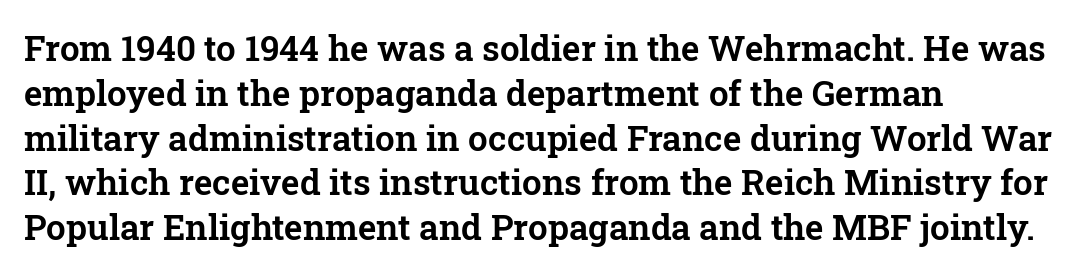
Whoever set this chose a conventional vertical rhythm. This is serif lettering, the kind often seen in printed books. In terms of letterspacing, this is plain default setting. The rendering anchors every line to the left-hand side. Varying glyph widths throughout — classic text-font behaviour. Posture: straight, roman, zero tilt.
